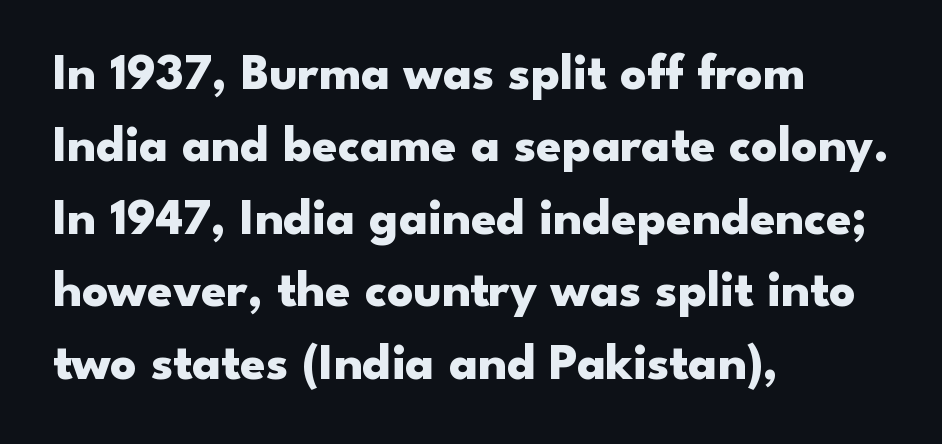
The characters look thick and weighty, a clear bold. This sample has the flowing, uneven cadence of proportional lettering. Glance below the letters and you will spot only blank space. The glyphs in this specimen are sans serif. No extra tracking has been applied to these lines. The passage is arranged the way most books set body copy — flush left.
